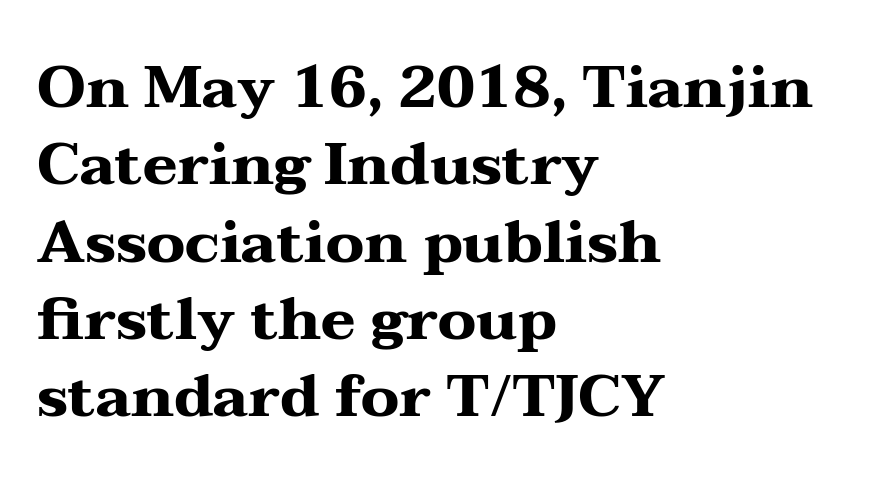
Q: Is the text bold? A: Yes.
Q: Is the text italic (slanted)? A: No, it is upright.
Q: Is the typeface a serif or a sans-serif typeface? A: Serif.
Q: Is the text underlined? A: No.
Q: How is the paragraph aligned? A: Left-aligned.
Q: Is the spacing between letters normal or unusually wide? A: Normal.
Q: Is the spacing between lines tight, normal or loose? A: Normal.
Q: Width (condensed, normal, or wide)? A: Wide.
Q: Stroke contrast? A: Medium.
Q: x-height? A: Medium.
Q: Monospaced? A: No.
